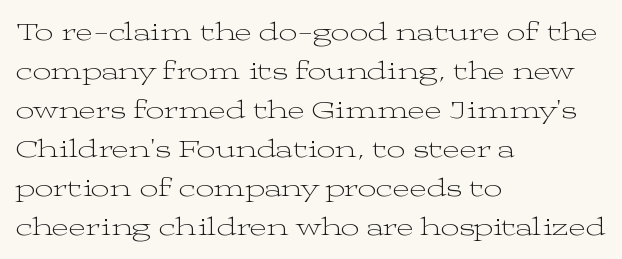
The image shows 26 px text type, upright; set left-aligned, normal line spacing (1.5x), normal letter spacing, not underlined.
